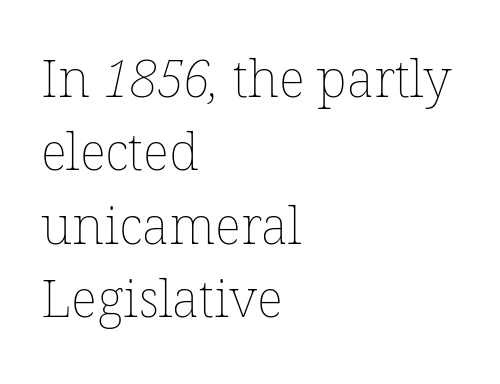
{"bold": "no", "weight": "thin", "width": "normal", "stroke_contrast": "low", "x_height": "medium", "monospaced": "no", "underline": "no", "align": "left", "line_spacing": "normal", "line_spacing_ratio": 1.41, "letter_spacing": "normal", "letter_spacing_em": 0.0, "glyph_px": 52}
